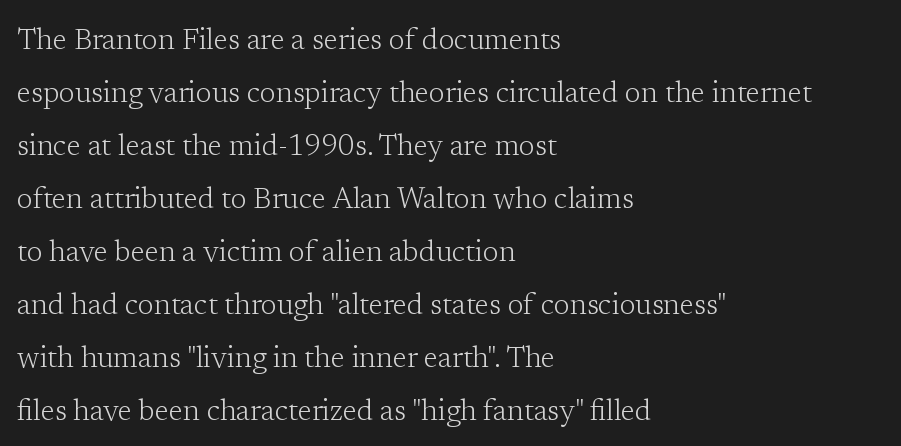
Q: Is the text bold? A: No.
Q: Is the text italic (slanted)? A: No, it is upright.
Q: Is the typeface a serif or a sans-serif typeface? A: Serif.
Q: Is the text underlined? A: No.
Q: How is the paragraph aligned? A: Left-aligned.
Q: Is the spacing between letters normal or unusually wide? A: Normal.
Q: Width (condensed, normal, or wide)? A: Normal.
Q: Stroke contrast? A: Low.
Q: x-height? A: Medium.
Q: Monospaced? A: No.
